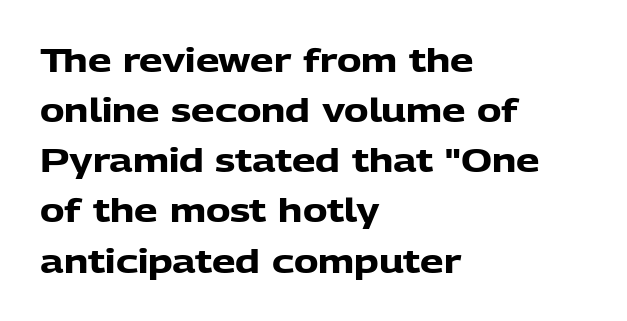
{"serif": "no", "italic": "no", "bold": "yes", "weight": "heavy", "width": "normal", "stroke_contrast": "low", "x_height": "medium", "monospaced": "no", "underline": "no", "align": "left", "line_spacing": "normal", "line_spacing_ratio": 1.52, "letter_spacing": "normal", "letter_spacing_em": 0.0, "glyph_px": 33}
